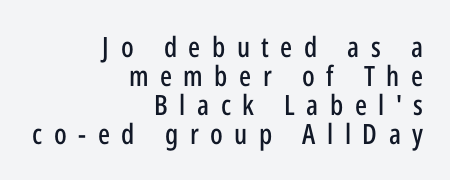
The image shows 28 px condensed sans-serif type, upright; set right-aligned, tight line spacing (1.03x), unusually wide letter spacing (+0.41 em), not underlined; low stroke contrast and a medium x-height.
